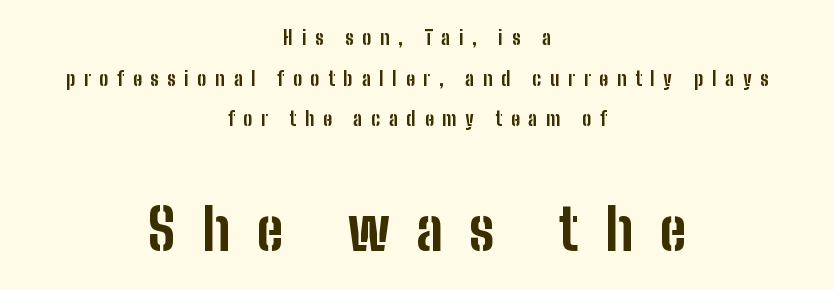
{"serif": "no", "italic": "no", "bold": "yes", "weight": "bold", "width": "condensed", "stroke_contrast": "low", "x_height": "medium", "monospaced": "no", "underline": "no", "align": "center", "line_spacing": "loose", "line_spacing_ratio": 2.14, "letter_spacing": "wide", "letter_spacing_em": 0.46, "larger_block": "second", "size_ratio": 3.0, "glyph_px": 57}
